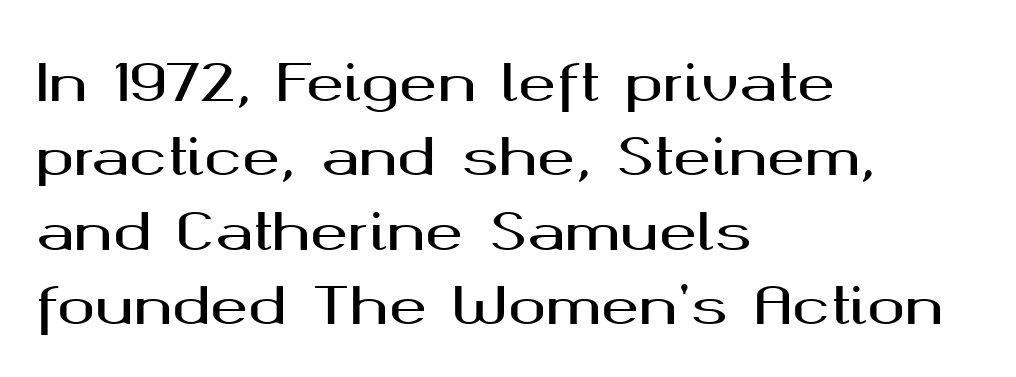
Q: Is the text italic (slanted)? A: No, it is upright.
Q: Is the typeface a serif or a sans-serif typeface? A: Sans-serif.
Q: Is the text underlined? A: No.
Q: How is the paragraph aligned? A: Left-aligned.
Q: Is the spacing between letters normal or unusually wide? A: Normal.
Q: Is the spacing between lines tight, normal or loose? A: Normal.
Q: Width (condensed, normal, or wide)? A: Wide.
Q: Stroke contrast? A: Medium.
Q: x-height? A: Medium.
Q: Monospaced? A: No.
